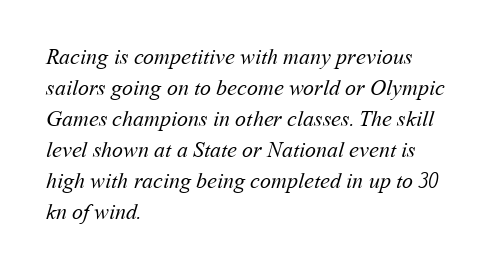
The image shows 22 px text type; set left-aligned, normal line spacing (1.41x), normal letter spacing, not underlined.
